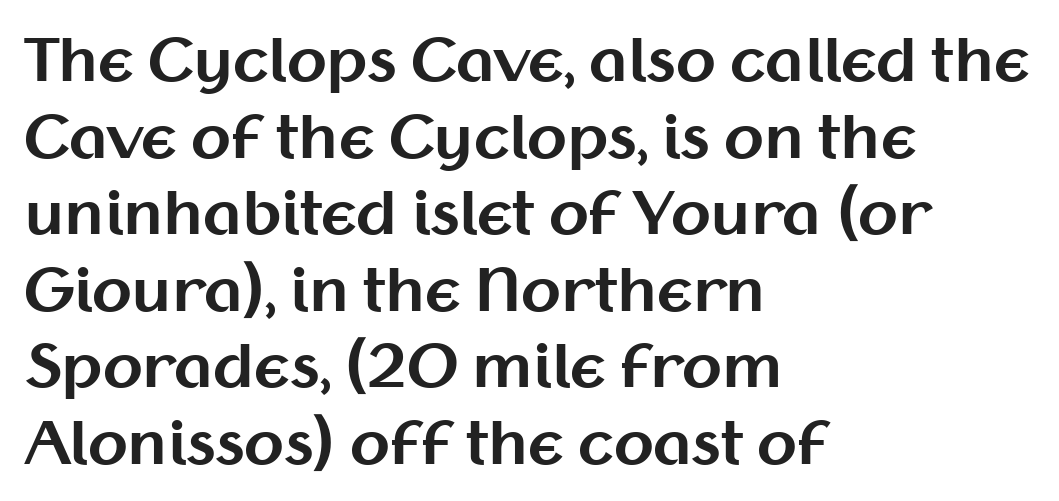
The image shows 58 px bold sans-serif type, upright; set left-aligned, normal line spacing (1.32x), normal letter spacing, not underlined; medium stroke contrast and a medium x-height.
